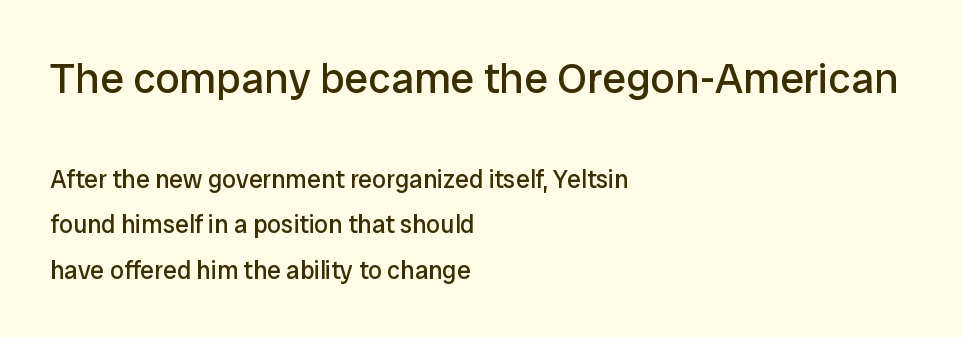
{"serif": "no", "italic": "no", "bold": "no", "weight": "regular", "width": "normal", "stroke_contrast": "low", "x_height": "medium", "monospaced": "no", "underline": "no", "align": "left", "line_spacing_ratio": 1.82, "letter_spacing": "normal", "letter_spacing_em": 0.0, "larger_block": "first", "size_ratio": 1.72, "glyph_px": 43}
